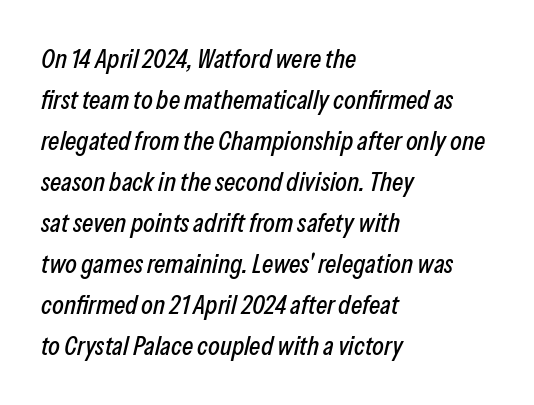
Q: Is the text italic (slanted)? A: Yes, it leans right by about 13 degrees.
Q: Is the text underlined? A: No.
Q: How is the paragraph aligned? A: Left-aligned.
Q: Is the spacing between letters normal or unusually wide? A: Normal.
Q: Is the spacing between lines tight, normal or loose? A: Normal.
